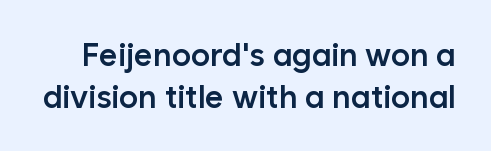
Q: Is the text bold? A: Semi-bold.
Q: Is the text italic (slanted)? A: No, it is upright.
Q: Is the typeface a serif or a sans-serif typeface? A: Sans-serif.
Q: Is the text underlined? A: No.
Q: Is the spacing between letters normal or unusually wide? A: Normal.
Q: Is the spacing between lines tight, normal or loose? A: Normal.
Q: Width (condensed, normal, or wide)? A: Normal.
Q: Stroke contrast? A: Low.
Q: x-height? A: Medium.
Q: Monospaced? A: No.
